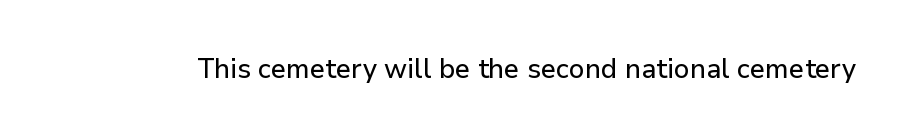
{"italic": "no", "underline": "no", "letter_spacing": "normal", "letter_spacing_em": 0.0, "glyph_px": 27}
